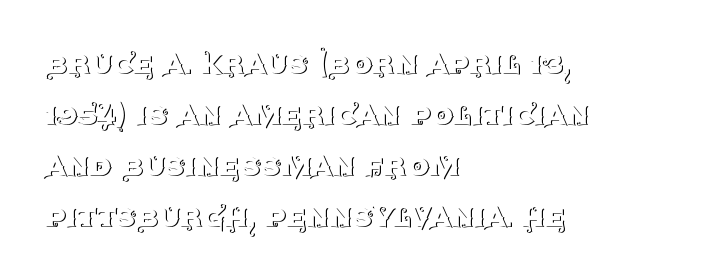
These lines are set flush left with a ragged right edge. Between one letter and the next there's only the usual sliver of space. Classification — serif. The lettering stays uniformly vertical, giving the passage a roman look. Vertically, the passage feels balanced, rows spaced as you'd expect. The font is comparable to plain body text, perhaps lighter.
